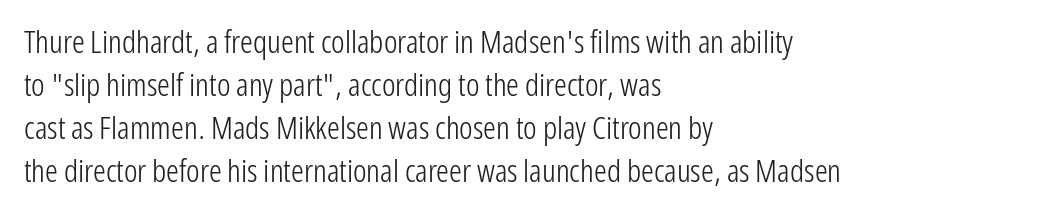
Typographically, this falls in the sans-serif category. Stroke thickness stays within the range of a standard reading face or lighter. Characters remain perfectly vertical along every line. One glance says typical: line gaps are just what's usual.
